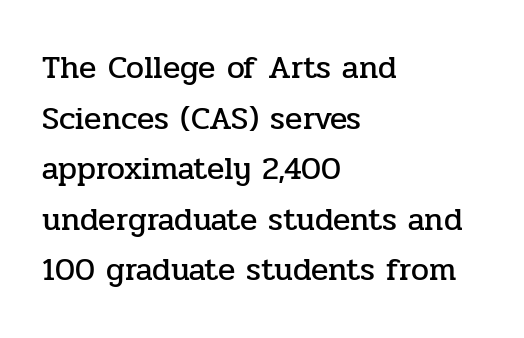
Style check: upright. Default kerning and tracking; the words read as compact shapes. A classic flush-left, rag-right setting is used for this passage. The glyphs in this specimen are seriffed.
